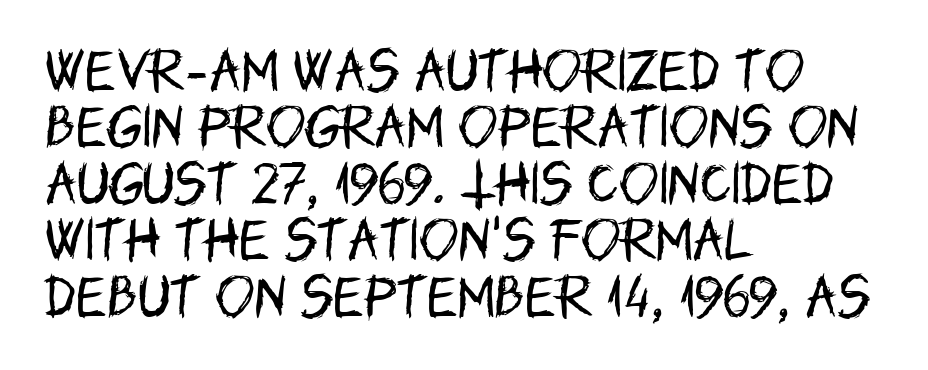
The image shows 47 px regular-weight, condensed sans-serif type, upright; set left-aligned, line spacing 1.2x, normal letter spacing, not underlined; low stroke contrast and a large x-height.
